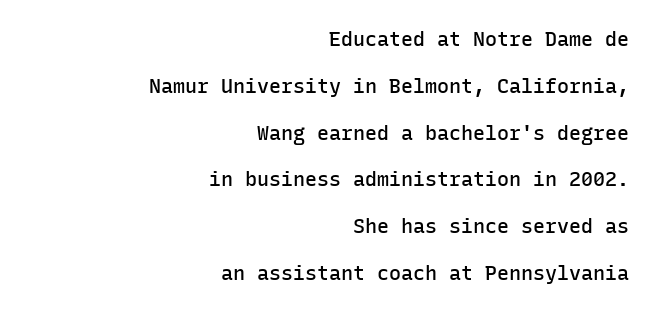
The image shows 20 px text type, upright; set right-aligned, loose line spacing (2.34x), normal letter spacing, not underlined.
